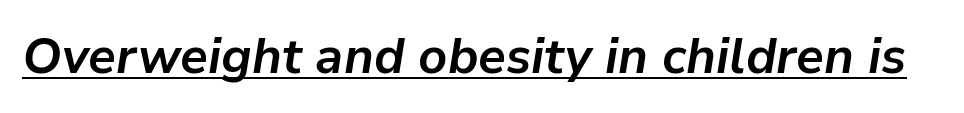
Q: Is the text bold? A: Yes.
Q: Is the text italic (slanted)? A: Yes, it leans right by about 9 degrees.
Q: Is the text underlined? A: Yes.
Q: Is the spacing between letters normal or unusually wide? A: Normal.
Q: Width (condensed, normal, or wide)? A: Normal.
Q: Stroke contrast? A: Low.
Q: x-height? A: Medium.
Q: Monospaced? A: No.
